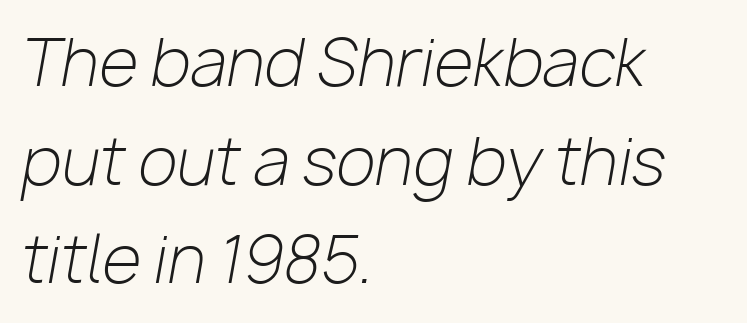
{"italic": "yes", "lean": "right", "slant_degrees": 10, "bold": "no", "weight": "light", "width": "normal", "stroke_contrast": "low", "x_height": "medium", "monospaced": "no", "underline": "no", "align": "left", "line_spacing": "normal", "line_spacing_ratio": 1.54, "letter_spacing": "normal", "letter_spacing_em": 0.0, "glyph_px": 64}
